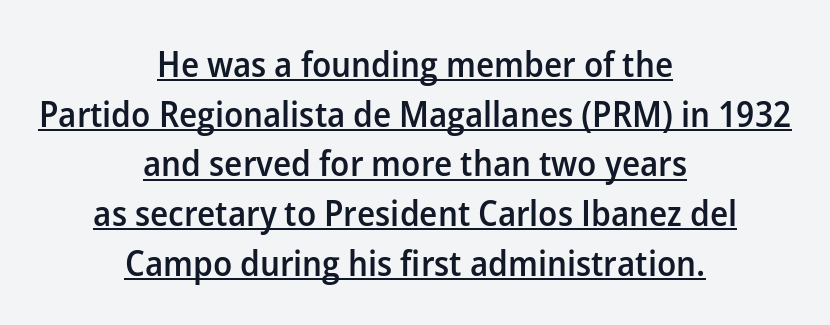
Leading matches the norm, producing a regular column. The font is running at a semibold setting, under full bold. Serif or sans? Sans — the stroke terminals are bare. Does a line run under the words? Yes, clearly. The setting favours the middle, as headings and verse often do. No italicization has been applied; the sample stays upright.
